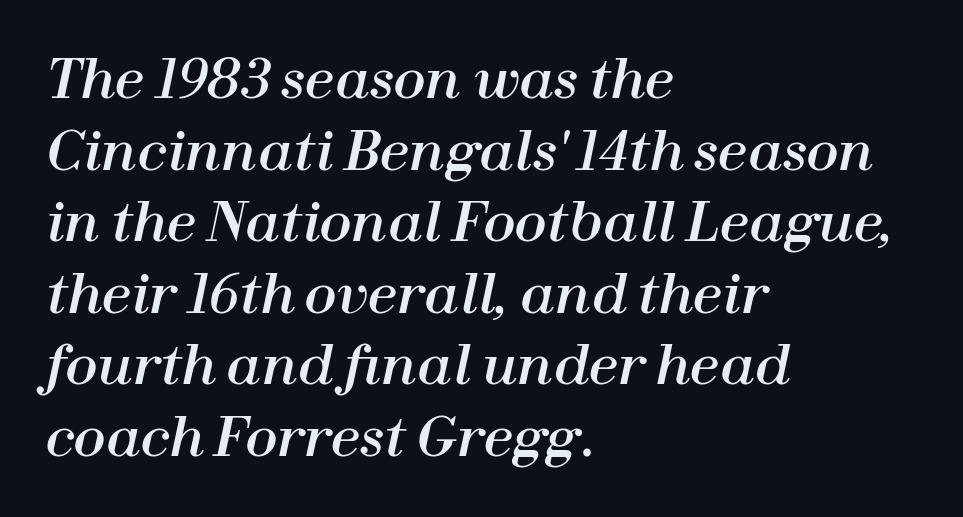
Q: Is the text italic (slanted)? A: Yes, it leans right by about 12 degrees.
Q: Is the text underlined? A: No.
Q: How is the paragraph aligned? A: Left-aligned.
Q: Is the spacing between letters normal or unusually wide? A: Normal.
Q: Is the spacing between lines tight, normal or loose? A: Normal.
Q: Width (condensed, normal, or wide)? A: Normal.
Q: Stroke contrast? A: High.
Q: x-height? A: Medium.
Q: Monospaced? A: No.
